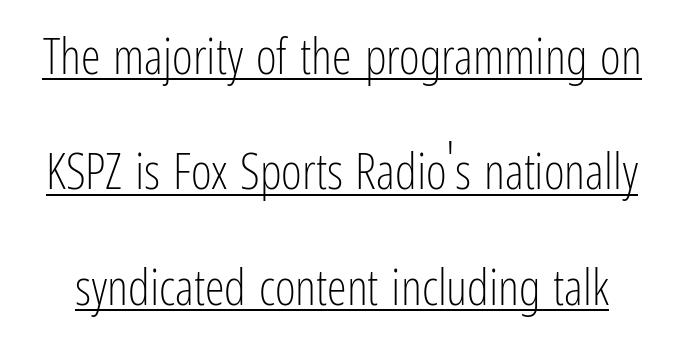
The image shows 50 px light, condensed sans-serif type, upright; set loose line spacing (2.31x), normal letter spacing, underlined; low stroke contrast and a medium x-height.
